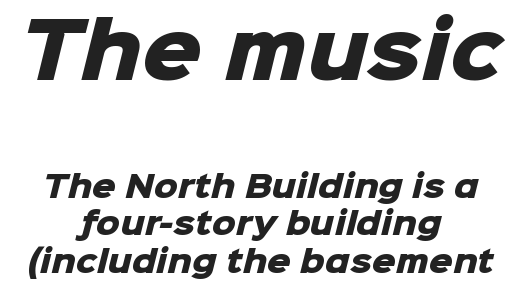
Every row of glyphs is offset so its center matches the block's center. Default kerning and tracking; the words read as compact shapes. What kind of face is this? One without serifs — a sans. Here the designer chose a conventional face with non-uniform glyph widths. The face used here appears at its bigger size in the upper chunk.
